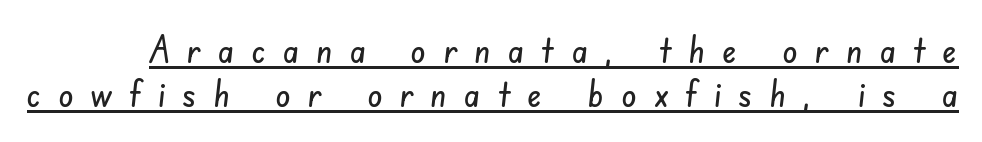
{"serif": "no", "width": "condensed", "stroke_contrast": "low", "x_height": "small", "monospaced": "no", "underline": "yes", "line_spacing_ratio": 1.17, "letter_spacing": "wide", "letter_spacing_em": 0.45, "glyph_px": 38}
